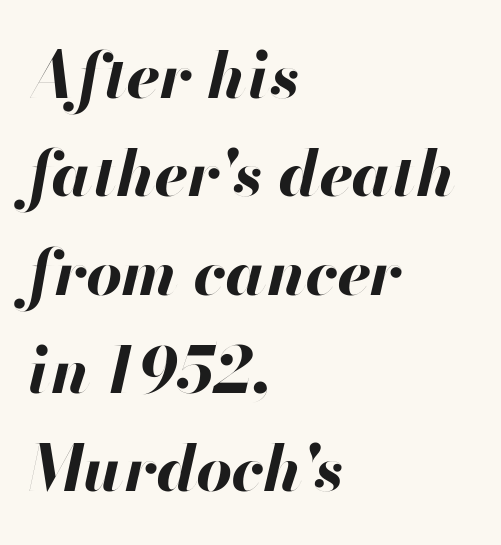
The image shows 63 px bold type, italic (leaning right); set left-aligned, normal line spacing (1.56x), normal letter spacing, not underlined; high stroke contrast and a small x-height.
